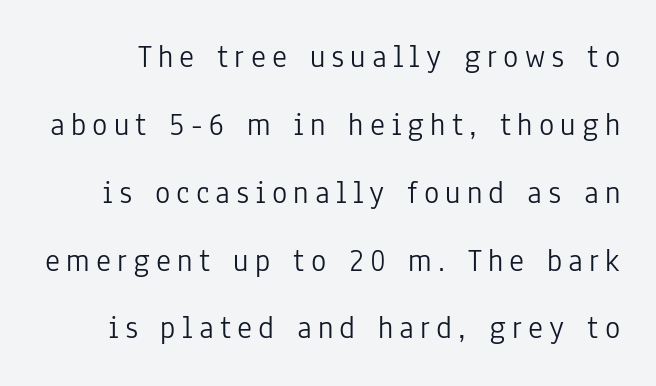
{"serif": "no", "italic": "no", "bold": "no", "weight": "light", "width": "condensed", "stroke_contrast": "low", "x_height": "medium", "monospaced": "no", "underline": "no", "line_spacing": "loose", "line_spacing_ratio": 2.12, "glyph_px": 32}
